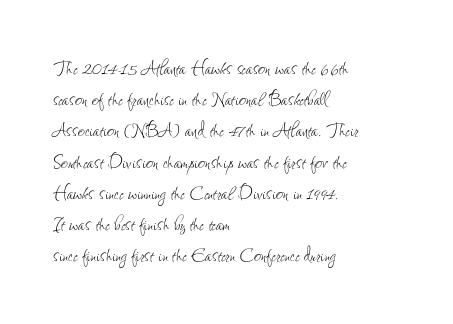
{"bold": "no", "underline": "no", "align": "left", "line_spacing": "normal", "line_spacing_ratio": 1.3, "letter_spacing": "normal", "letter_spacing_em": 0.0, "glyph_px": 24}
